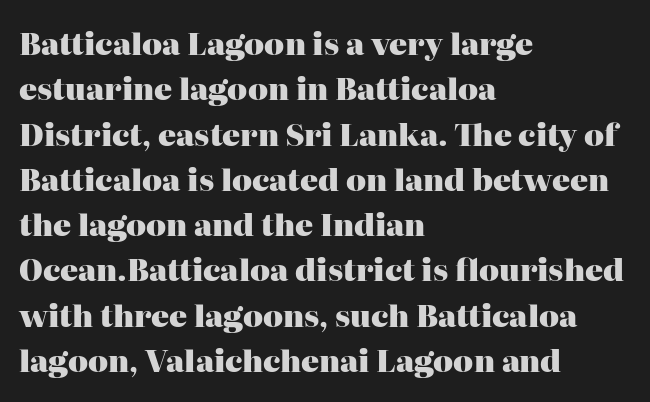
Q: Is the text bold? A: Yes.
Q: Is the text italic (slanted)? A: No, it is upright.
Q: Is the typeface a serif or a sans-serif typeface? A: Serif.
Q: Is the text underlined? A: No.
Q: How is the paragraph aligned? A: Left-aligned.
Q: Is the spacing between letters normal or unusually wide? A: Normal.
Q: Is the spacing between lines tight, normal or loose? A: Normal.
Q: Width (condensed, normal, or wide)? A: Normal.
Q: Stroke contrast? A: High.
Q: x-height? A: Medium.
Q: Monospaced? A: No.
